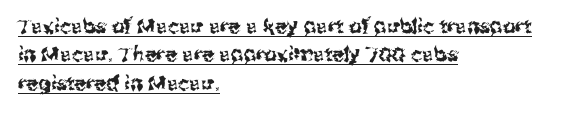
Q: Is the text italic (slanted)? A: No, it is upright.
Q: Is the text underlined? A: Yes.
Q: How is the paragraph aligned? A: Left-aligned.
Q: Is the spacing between letters normal or unusually wide? A: Normal.
Q: Is the spacing between lines tight, normal or loose? A: Normal.
